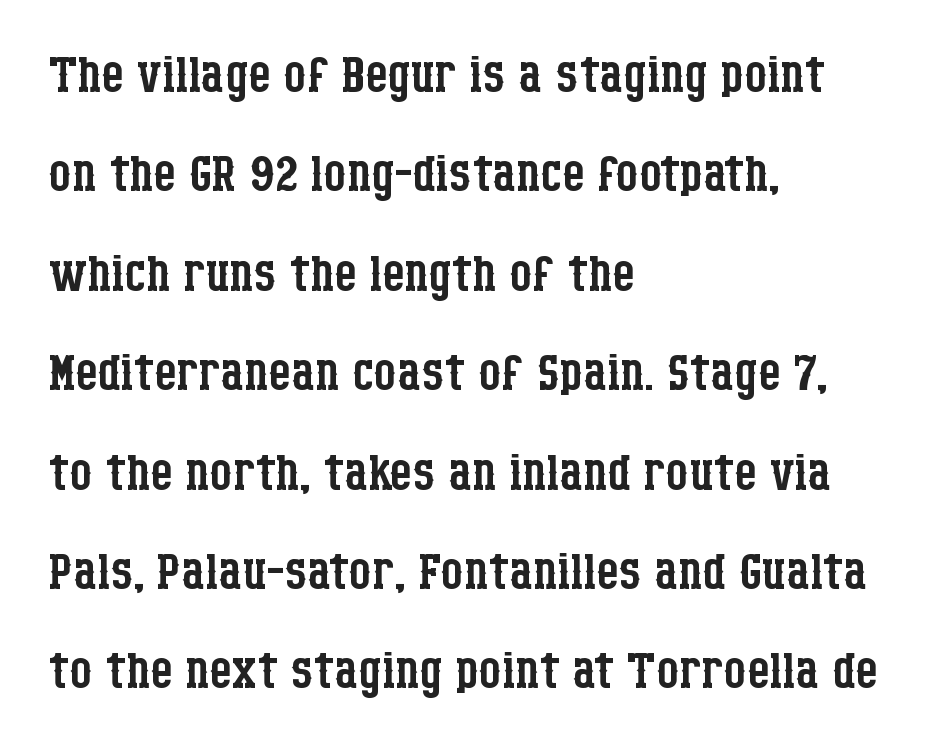
The image shows 71 px regular-weight, condensed serif type, upright; set left-aligned, normal line spacing (1.4x), normal letter spacing, not underlined; low stroke contrast and a large x-height.
